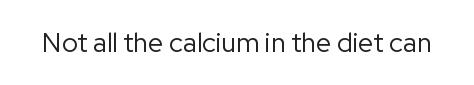
Has an underline been added? It has not. The type is set solid horizontally, with unmodified tracking. The characters are drawn with everyday or finer stroke widths. Every character sits straight up, as roman type does.
